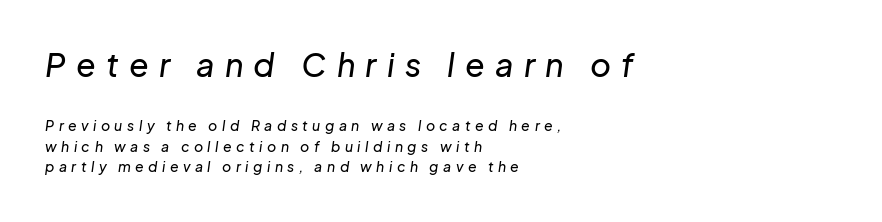
{"italic": "yes", "lean": "right", "slant_degrees": 8, "width": "normal", "stroke_contrast": "low", "x_height": "medium", "monospaced": "no", "underline": "no", "align": "left", "line_spacing": "normal", "line_spacing_ratio": 1.46, "letter_spacing": "wide", "letter_spacing_em": 0.32, "larger_block": "first", "size_ratio": 2.29, "glyph_px": 32}
